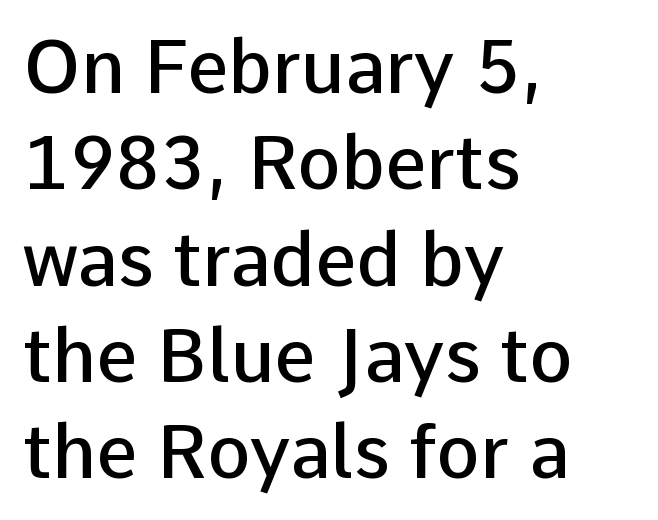
Q: Is the text bold? A: Semi-bold.
Q: Is the text italic (slanted)? A: No, it is upright.
Q: Is the typeface a serif or a sans-serif typeface? A: Sans-serif.
Q: Is the text underlined? A: No.
Q: How is the paragraph aligned? A: Left-aligned.
Q: Is the spacing between letters normal or unusually wide? A: Normal.
Q: Is the spacing between lines tight, normal or loose? A: Normal.
Q: Width (condensed, normal, or wide)? A: Normal.
Q: Stroke contrast? A: Low.
Q: x-height? A: Medium.
Q: Monospaced? A: No.
